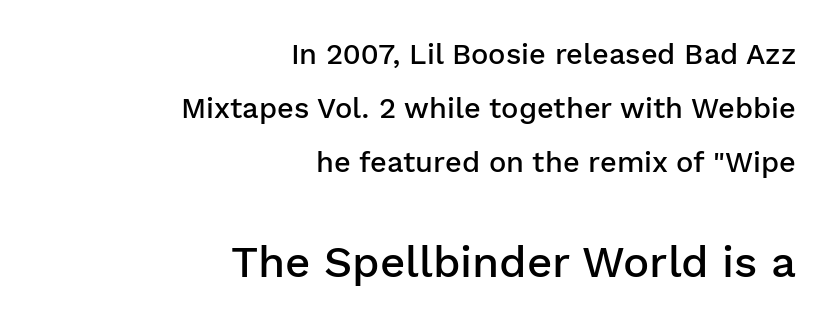
Q: Is the text bold? A: Semi-bold.
Q: Is the text italic (slanted)? A: No, it is upright.
Q: Is the typeface a serif or a sans-serif typeface? A: Sans-serif.
Q: Is the text underlined? A: No.
Q: How is the paragraph aligned? A: Right-aligned.
Q: Is the spacing between letters normal or unusually wide? A: Normal.
Q: Which block of text is set in a larger size, the first (top) or the second (bottom)? A: The second (bottom) one.
Q: Width (condensed, normal, or wide)? A: Normal.
Q: Stroke contrast? A: Low.
Q: x-height? A: Medium.
Q: Monospaced? A: No.
